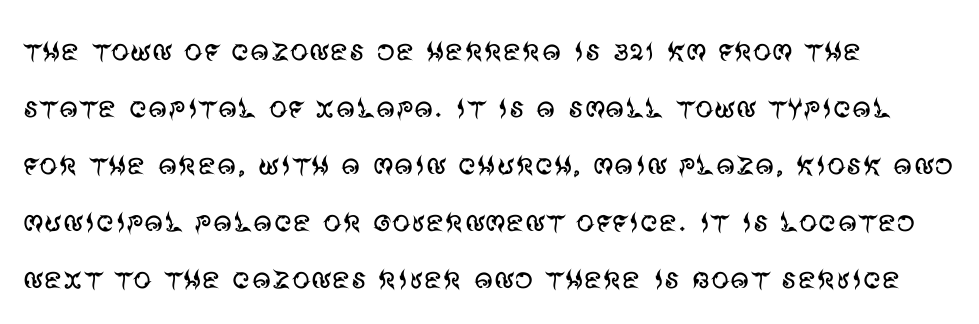
Note the varied advance widths — an 'i' is clearly narrower than an 'm'. A sans-serif font was chosen for this passage. Caption: standard tracking, unaltered. Underline: absent. Stems and bowls with no extra thickness — not bold.
